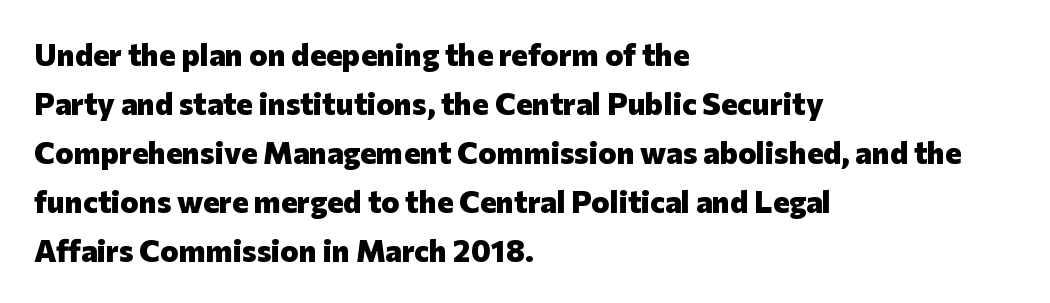
Caption: standard tracking, unaltered. You could not count columns in this text — the font is proportionally spaced. Glance below the letters and you will spot only blank space. Interline gaps are of average width in this sample. This rendering employs a face without finishing strokes, i.e., a sans-serif.
